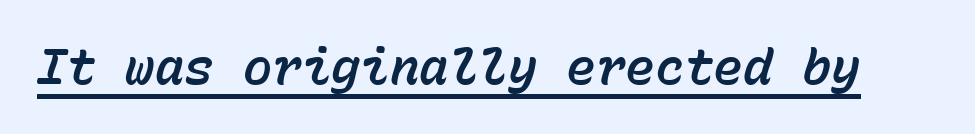
A baseline rule has been typeset under these characters. The specimen reads as italic at a glance. Here the designer chose a console-style face with uniform glyph widths. Short note: letters normally spaced.
